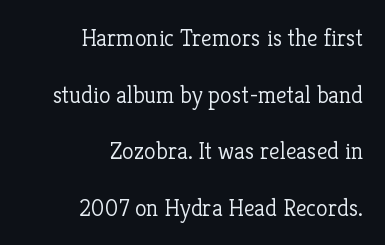
Q: Is the text bold? A: No.
Q: Is the text italic (slanted)? A: No, it is upright.
Q: Is the text underlined? A: No.
Q: How is the paragraph aligned? A: Right-aligned.
Q: Is the spacing between letters normal or unusually wide? A: Normal.
Q: Is the spacing between lines tight, normal or loose? A: Loose.
